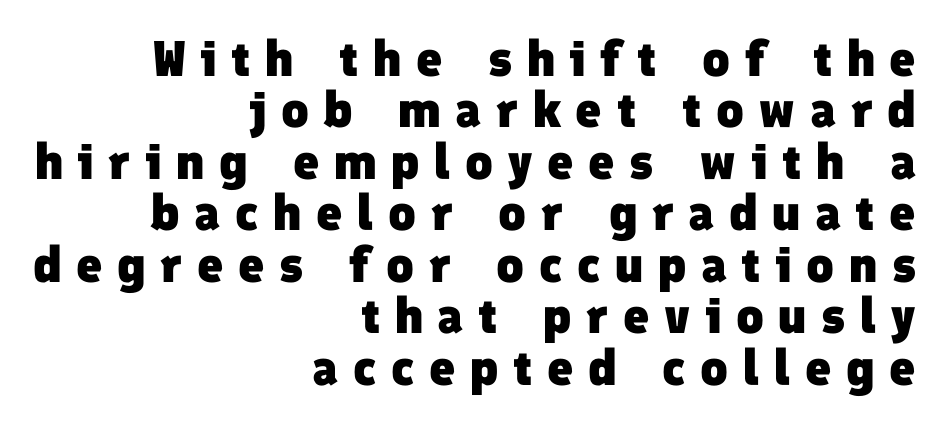
The gap between lines stays unmarked. The passage shown is typed in a proportional face where columns would drift. This is heavy type, rendered in bold. The passage shown is typeset with a sans-serif family. Notice how the passage keeps a crisp vertical edge on the right only. Students, observe: this is what under-led, compact text looks like.
